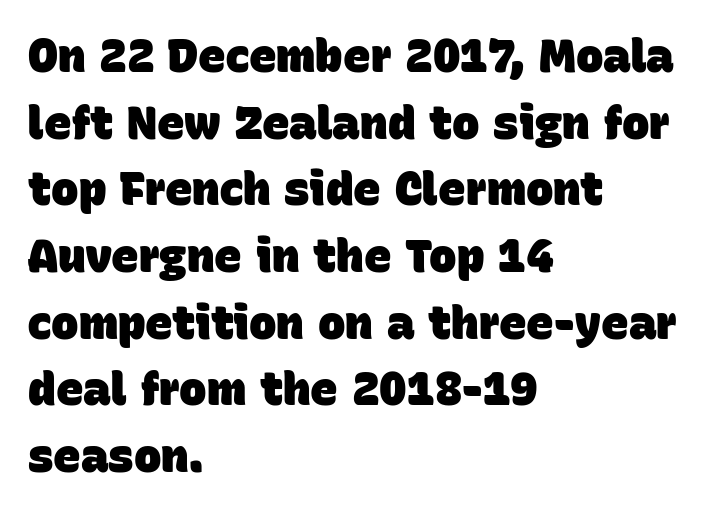
{"serif": "no", "bold": "yes", "weight": "heavy", "width": "normal", "stroke_contrast": "low", "x_height": "large", "monospaced": "no", "underline": "no", "align": "left", "line_spacing": "normal", "line_spacing_ratio": 1.45, "letter_spacing": "normal", "letter_spacing_em": 0.0, "glyph_px": 46}
